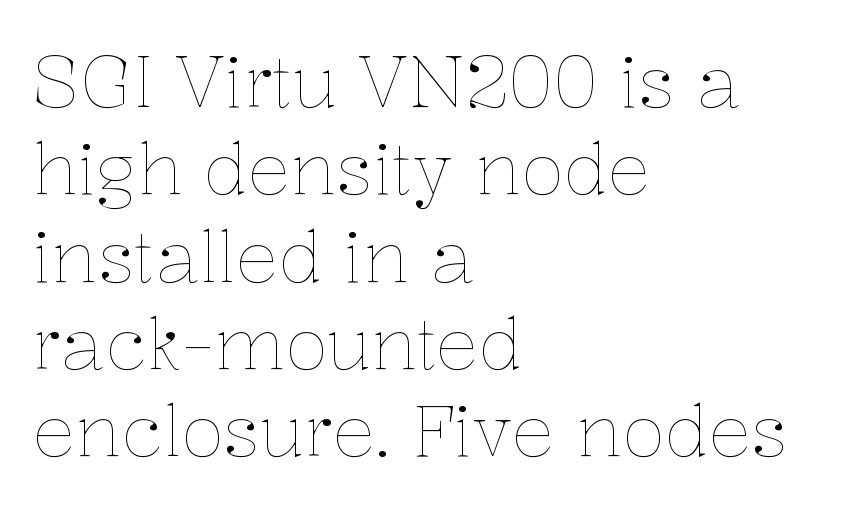
Q: Is the text bold? A: No.
Q: Is the text italic (slanted)? A: No, it is upright.
Q: Is the text underlined? A: No.
Q: How is the paragraph aligned? A: Left-aligned.
Q: Is the spacing between letters normal or unusually wide? A: Normal.
Q: Width (condensed, normal, or wide)? A: Normal.
Q: Stroke contrast? A: Low.
Q: x-height? A: Medium.
Q: Monospaced? A: No.
